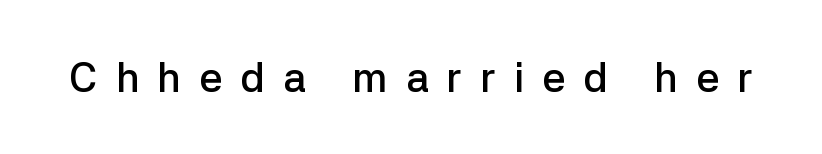
Unlike a traditional serif, this face leaves its strokes unadorned. Slightly chunky letters — semibold, I'd say, not full bold. A typesetter would call this proportional, since set widths differ per character. Spacing between characters has been opened up far beyond the box default.
